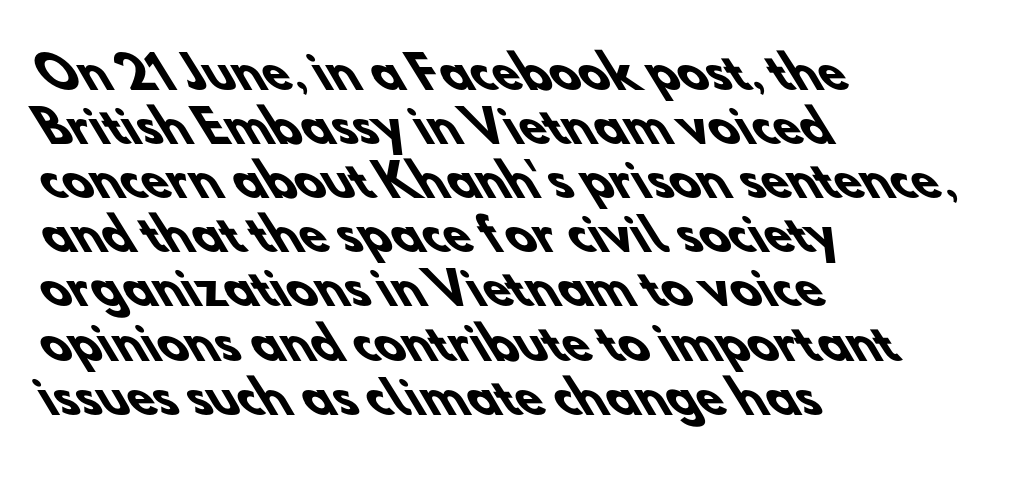
{"serif": "no", "bold": "yes", "weight": "heavy", "width": "normal", "stroke_contrast": "low", "x_height": "small", "monospaced": "no", "underline": "no", "align": "left", "line_spacing_ratio": 1.23, "letter_spacing": "normal", "letter_spacing_em": 0.0, "glyph_px": 44}
